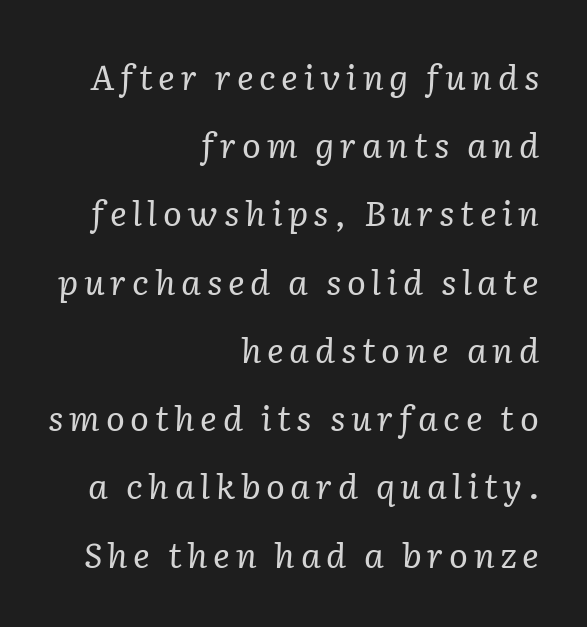
Classification — serif. Is this a fixed-width face? No — the glyphs have proportional, varying widths. Check under the words: just untouched page. The whole block is typeset with a tilt. Notice how the passage keeps a crisp vertical edge on the right only.
